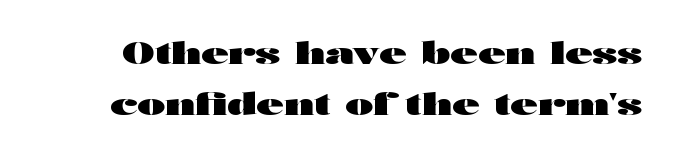
The image shows 30 px heavy, wide type, upright; set normal line spacing (1.7x), normal letter spacing, not underlined; high stroke contrast and a medium x-height.
